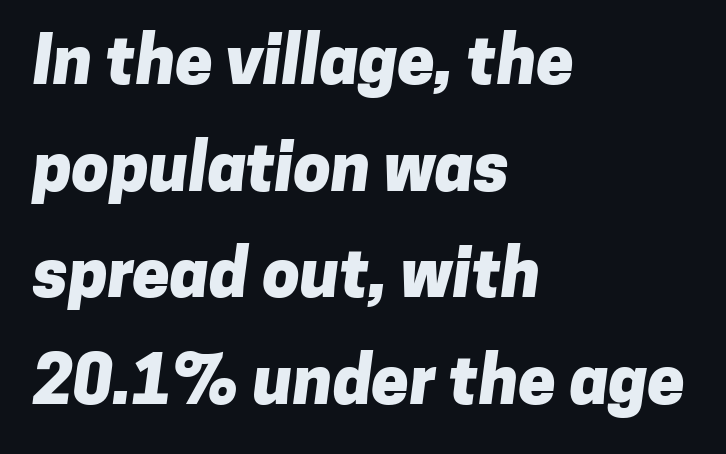
The image shows 67 px heavy sans-serif type; set left-aligned, normal line spacing (1.59x), normal letter spacing, not underlined; low stroke contrast and a medium x-height.
